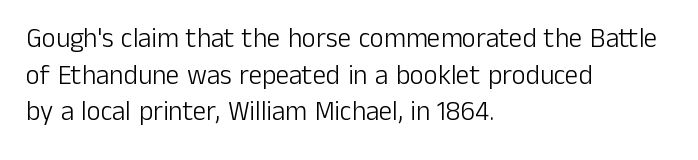
{"italic": "no", "bold": "no", "underline": "no", "align": "left", "line_spacing": "normal", "line_spacing_ratio": 1.36, "letter_spacing": "normal", "letter_spacing_em": 0.0, "glyph_px": 27}
